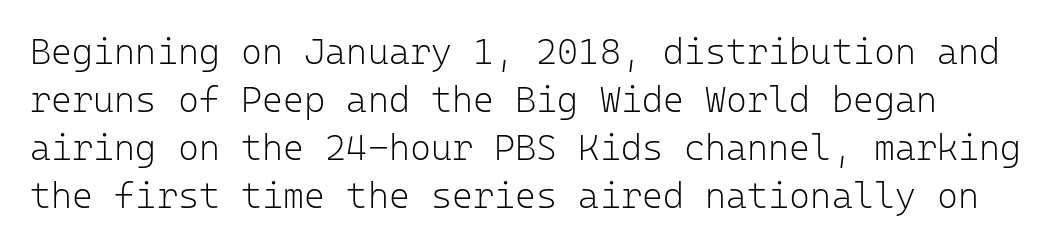
{"serif": "no", "italic": "no", "bold": "no", "weight": "light", "width": "normal", "stroke_contrast": "low", "x_height": "medium", "monospaced": "yes", "underline": "no", "line_spacing": "normal", "line_spacing_ratio": 1.33, "letter_spacing": "normal", "letter_spacing_em": 0.0, "glyph_px": 36}
